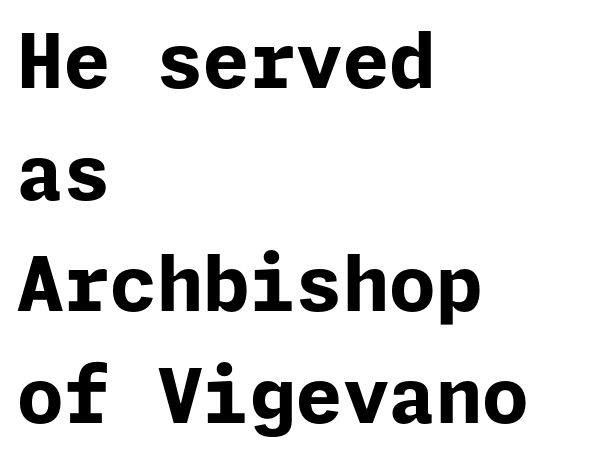
Notice how descenders clear the ascenders below comfortably — that's standard leading. Is the letter spacing exaggerated? No — it looks like the ordinary default. The letters stand straight up with perfectly vertical stems. Heavy, bold letterforms. Plain, unruled lines of type. Check where the strokes stop: nothing finishes them off — pure sans.
